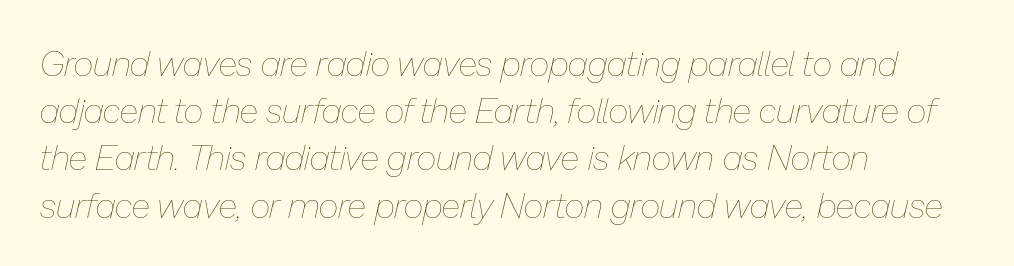
Q: Is the text bold? A: No.
Q: Is the text italic (slanted)? A: Yes, it leans right by about 13 degrees.
Q: Is the text underlined? A: No.
Q: How is the paragraph aligned? A: Left-aligned.
Q: Is the spacing between letters normal or unusually wide? A: Normal.
Q: Is the spacing between lines tight, normal or loose? A: Normal.
Q: Width (condensed, normal, or wide)? A: Normal.
Q: Stroke contrast? A: Low.
Q: x-height? A: Medium.
Q: Monospaced? A: No.
